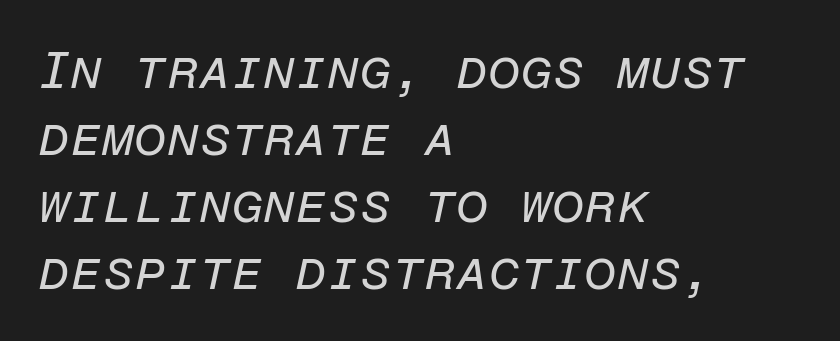
Q: Is the text bold? A: No.
Q: Is the text italic (slanted)? A: Yes, it leans right by about 12 degrees.
Q: Is the text underlined? A: No.
Q: How is the paragraph aligned? A: Left-aligned.
Q: Is the spacing between letters normal or unusually wide? A: Normal.
Q: Is the spacing between lines tight, normal or loose? A: Normal.
Q: Width (condensed, normal, or wide)? A: Normal.
Q: Stroke contrast? A: Low.
Q: x-height? A: Medium.
Q: Monospaced? A: Yes.
